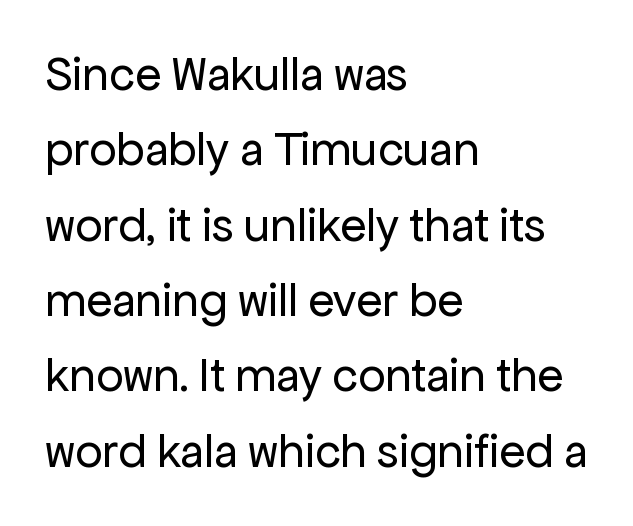
The image shows 48 px regular-weight sans-serif type, upright; set left-aligned, normal line spacing (1.57x), normal letter spacing, not underlined; low stroke contrast and a medium x-height.
